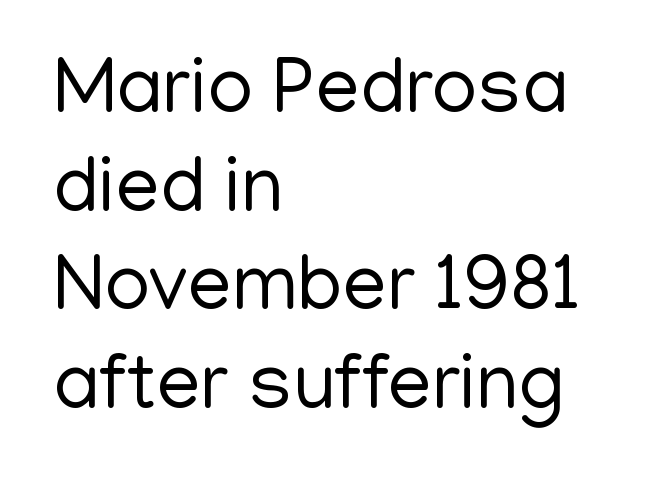
Q: Is the text bold? A: No.
Q: Is the text italic (slanted)? A: No, it is upright.
Q: Is the typeface a serif or a sans-serif typeface? A: Sans-serif.
Q: Is the text underlined? A: No.
Q: How is the paragraph aligned? A: Left-aligned.
Q: Is the spacing between letters normal or unusually wide? A: Normal.
Q: Is the spacing between lines tight, normal or loose? A: Normal.
Q: Width (condensed, normal, or wide)? A: Normal.
Q: Stroke contrast? A: Low.
Q: x-height? A: Medium.
Q: Monospaced? A: No.
